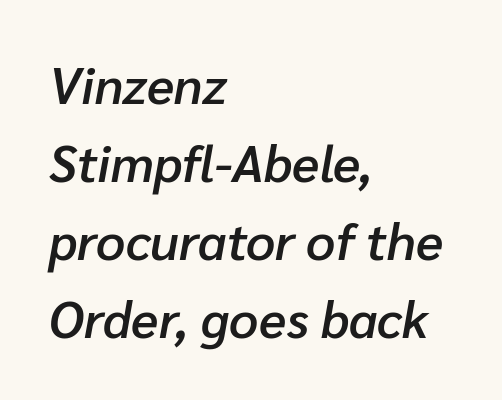
Q: Is the text bold? A: Semi-bold.
Q: Is the text italic (slanted)? A: Yes, it leans right by about 10 degrees.
Q: Is the text underlined? A: No.
Q: How is the paragraph aligned? A: Left-aligned.
Q: Is the spacing between letters normal or unusually wide? A: Normal.
Q: Is the spacing between lines tight, normal or loose? A: Normal.
Q: Width (condensed, normal, or wide)? A: Normal.
Q: Stroke contrast? A: Low.
Q: x-height? A: Medium.
Q: Monospaced? A: No.
